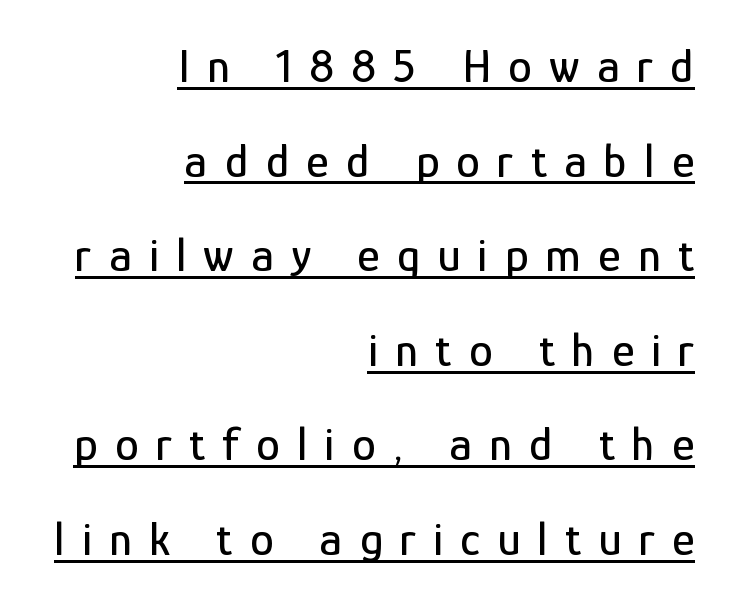
Do the letters lean? They stand straight. There is plenty of visible air inserted between adjacent glyphs. The rendering anchors every line to the right-hand side. Grotesque or geometric, the face here clearly has no serifs. Think of a printed novel: that variable character pitch is what you see here.
